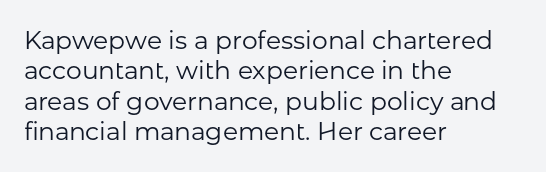
Nope, not italic — everything's standing straight. Only glyphs here, with clear space below each row. Leftover space on each line is placed entirely after the last word. The gaps between neighbouring characters are ordinary and unremarkable. A light-to-regular cut is what we see here.
